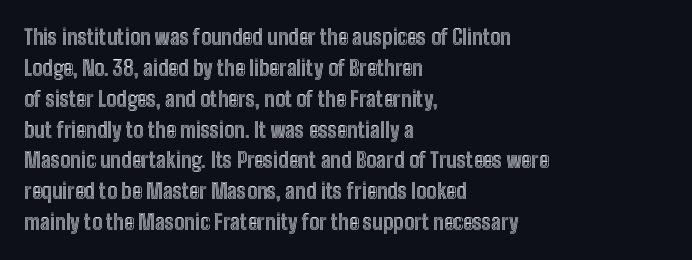
{"italic": "no", "underline": "no", "align": "left", "line_spacing": "normal", "line_spacing_ratio": 1.47, "letter_spacing": "normal", "letter_spacing_em": 0.0, "glyph_px": 21}
